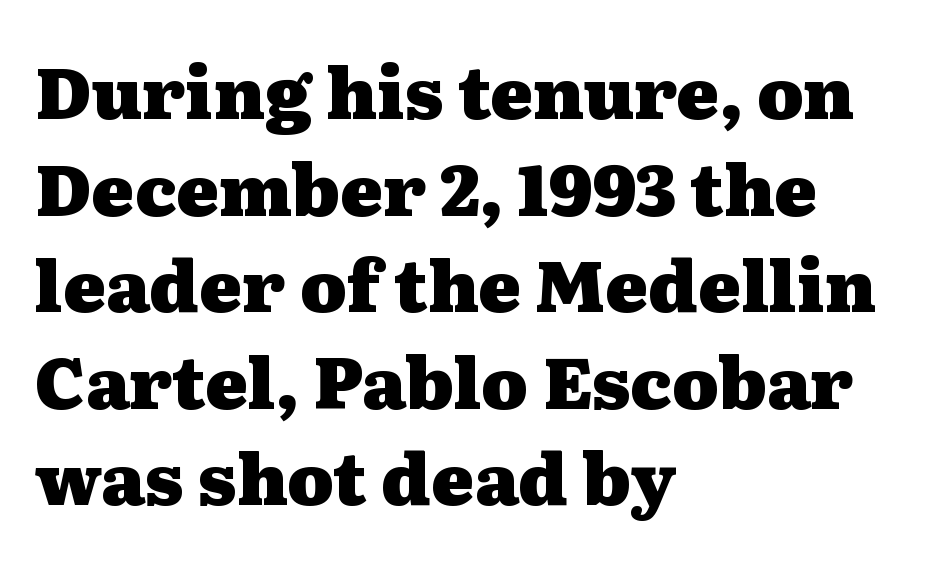
Q: Is the text bold? A: Yes.
Q: Is the text italic (slanted)? A: No, it is upright.
Q: Is the typeface a serif or a sans-serif typeface? A: Serif.
Q: Is the text underlined? A: No.
Q: How is the paragraph aligned? A: Left-aligned.
Q: Is the spacing between letters normal or unusually wide? A: Normal.
Q: Is the spacing between lines tight, normal or loose? A: Normal.
Q: Width (condensed, normal, or wide)? A: Wide.
Q: Stroke contrast? A: Medium.
Q: x-height? A: Medium.
Q: Monospaced? A: No.
